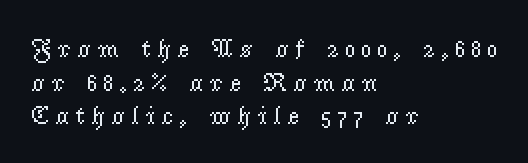
{"italic": "no", "bold": "no", "underline": "no", "align": "left", "line_spacing": "normal", "line_spacing_ratio": 1.29, "letter_spacing": "wide", "letter_spacing_em": 0.23, "glyph_px": 26}
